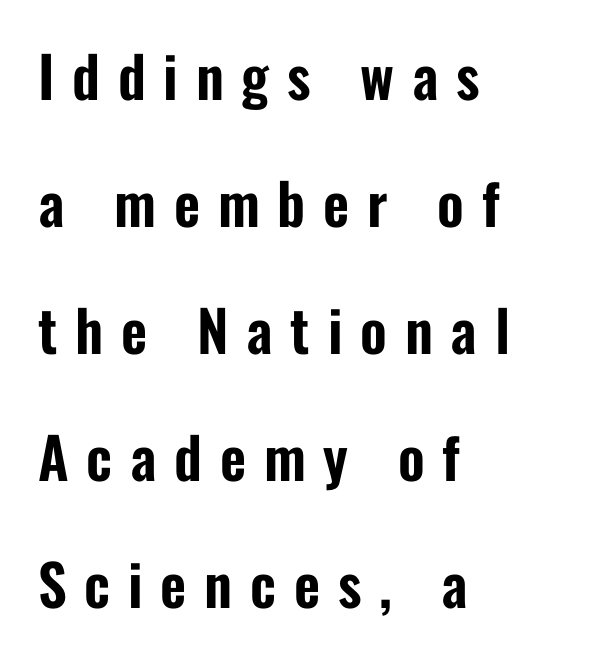
{"serif": "no", "italic": "no", "width": "condensed", "stroke_contrast": "low", "x_height": "medium", "monospaced": "no", "underline": "no", "align": "left", "line_spacing": "loose", "line_spacing_ratio": 2.23, "letter_spacing": "wide", "letter_spacing_em": 0.31, "glyph_px": 57}
